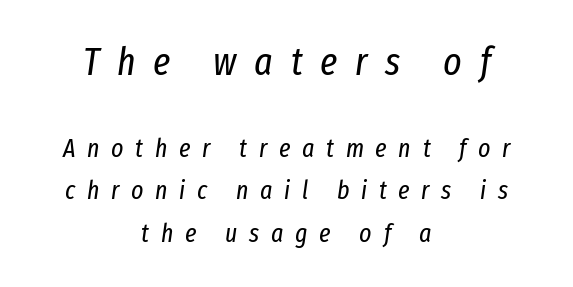
{"italic": "yes", "lean": "right", "slant_degrees": 8, "bold": "no", "weight": "regular", "width": "condensed", "stroke_contrast": "low", "x_height": "medium", "monospaced": "no", "underline": "no", "align": "center", "line_spacing": "normal", "line_spacing_ratio": 1.62, "letter_spacing": "wide", "letter_spacing_em": 0.45, "larger_block": "first", "size_ratio": 1.5, "glyph_px": 39}
